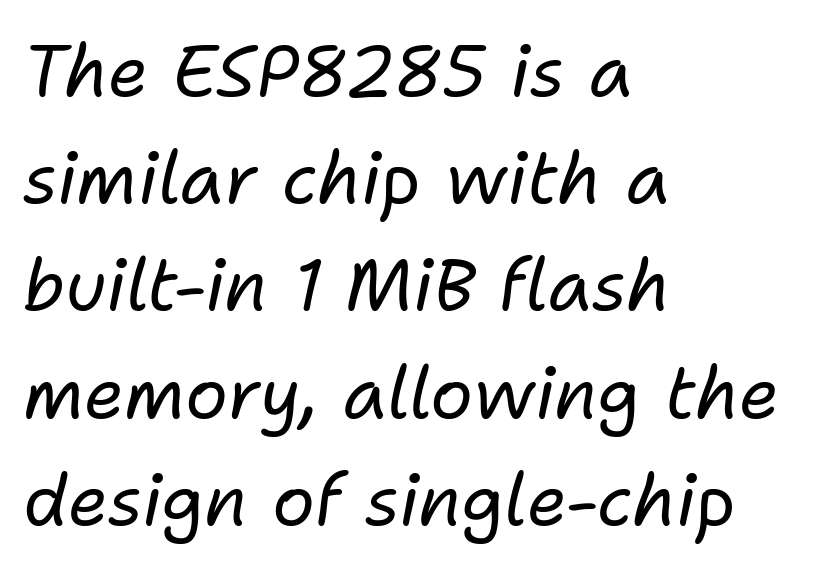
{"italic": "yes", "lean": "right", "slant_degrees": 11, "bold": "no", "weight": "regular", "width": "normal", "stroke_contrast": "low", "x_height": "medium", "monospaced": "no", "underline": "no", "align": "left", "line_spacing": "normal", "line_spacing_ratio": 1.51, "letter_spacing": "normal", "letter_spacing_em": 0.0, "glyph_px": 71}
